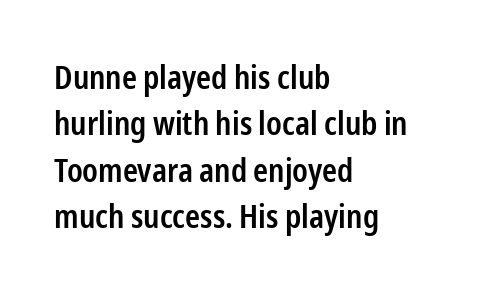
The image shows 32 px semibold, condensed sans-serif type, upright; set left-aligned, normal line spacing (1.45x), normal letter spacing, not underlined; low stroke contrast and a medium x-height.
